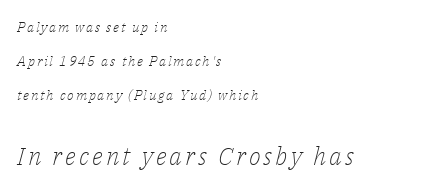
The image shows 25 px text type, italic (leaning right); set left-aligned, loose line spacing (2.42x), not underlined; the second (bottom) block is 1.79x larger.
